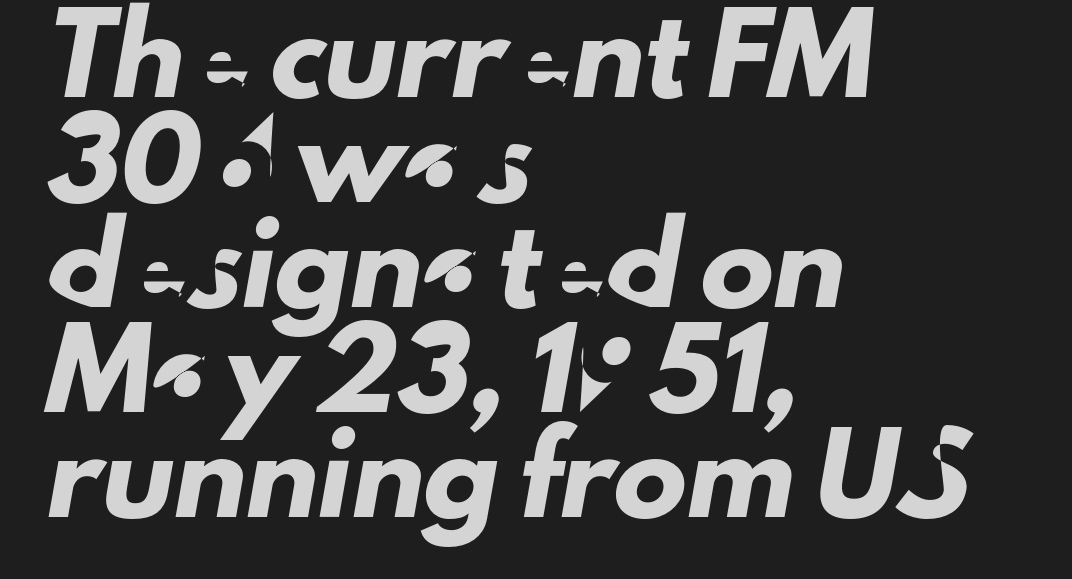
{"serif": "no", "width": "normal", "stroke_contrast": "low", "x_height": "small", "monospaced": "no", "underline": "no", "align": "left", "line_spacing": "normal", "line_spacing_ratio": 1.44, "letter_spacing": "normal", "letter_spacing_em": 0.0, "glyph_px": 73}
